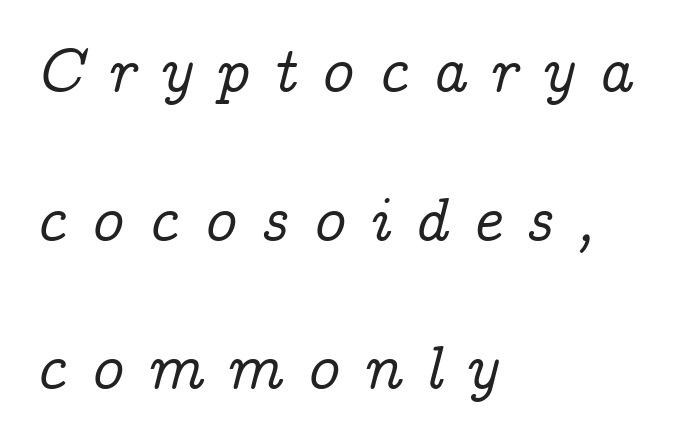
{"serif": "yes", "italic": "yes", "lean": "right", "slant_degrees": 14, "width": "normal", "stroke_contrast": "low", "x_height": "medium", "monospaced": "no", "underline": "no", "align": "left", "line_spacing": "loose", "line_spacing_ratio": 2.36, "letter_spacing": "wide", "letter_spacing_em": 0.37, "glyph_px": 63}
